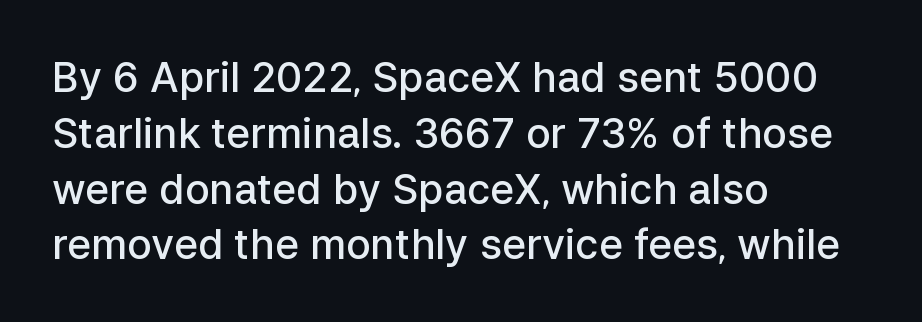
Q: Is the text bold? A: Semi-bold.
Q: Is the text italic (slanted)? A: No, it is upright.
Q: Is the typeface a serif or a sans-serif typeface? A: Sans-serif.
Q: Is the text underlined? A: No.
Q: How is the paragraph aligned? A: Left-aligned.
Q: Is the spacing between letters normal or unusually wide? A: Normal.
Q: Is the spacing between lines tight, normal or loose? A: Normal.
Q: Width (condensed, normal, or wide)? A: Normal.
Q: Stroke contrast? A: Low.
Q: x-height? A: Medium.
Q: Monospaced? A: No.
